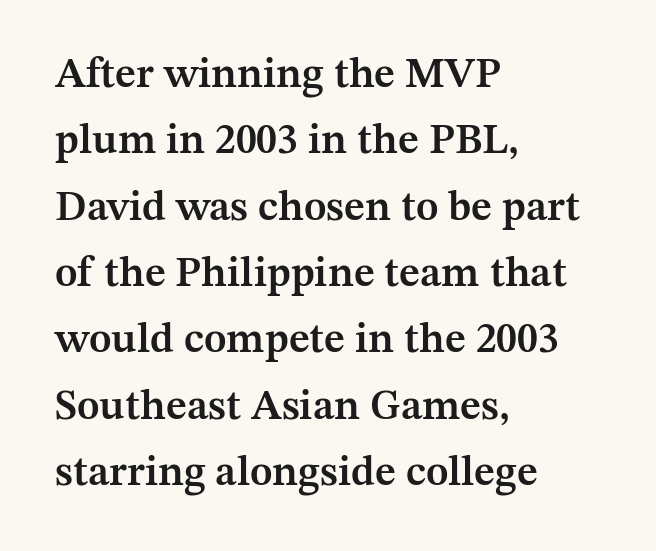
{"serif": "yes", "italic": "no", "bold": "semi", "weight": "semibold", "width": "normal", "stroke_contrast": "medium", "x_height": "medium", "monospaced": "no", "underline": "no", "align": "left", "line_spacing": "normal", "line_spacing_ratio": 1.58, "letter_spacing": "normal", "letter_spacing_em": 0.0, "glyph_px": 42}
